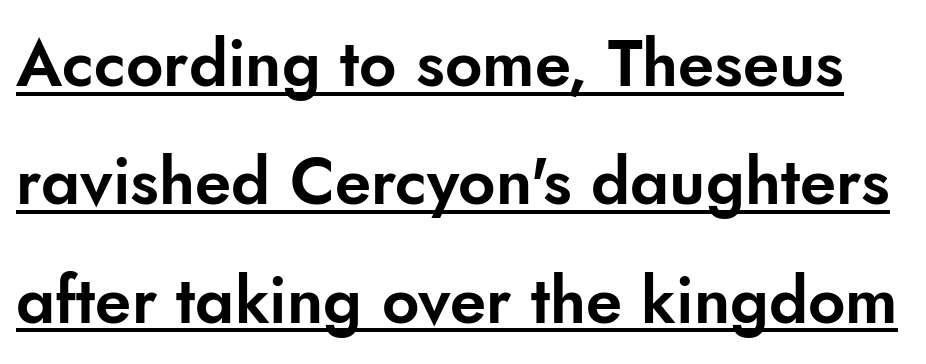
Is the letter spacing exaggerated? No — it looks like the ordinary default. When letters stand straight like this, we call the style roman or upright. No feet cap the strokes, marking this as sans-serif type. The rendering uses the underline text-decoration. The rendering uses natural spacing where letterforms have individual widths.
